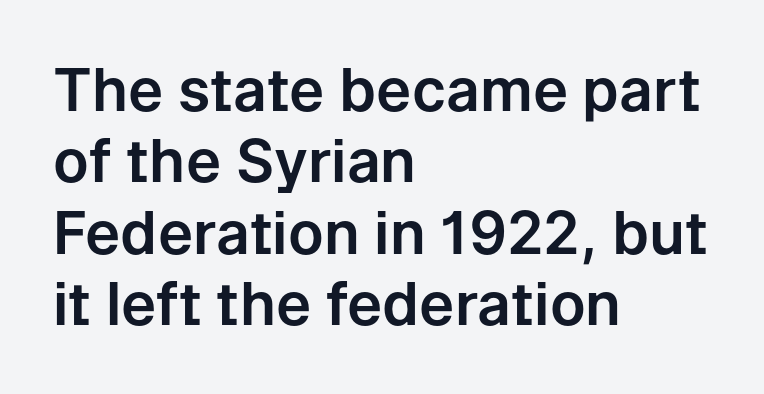
{"serif": "no", "italic": "no", "width": "normal", "stroke_contrast": "low", "x_height": "medium", "monospaced": "no", "underline": "no", "align": "left", "line_spacing_ratio": 1.21, "letter_spacing": "normal", "letter_spacing_em": 0.0, "glyph_px": 59}
